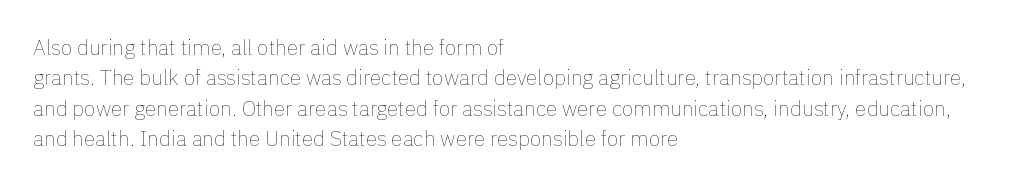
The image shows 21 px text type, upright; set left-aligned, normal line spacing (1.45x), normal letter spacing, not underlined.
